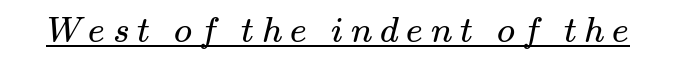
Q: Is the text bold? A: No.
Q: Is the typeface a serif or a sans-serif typeface? A: Serif.
Q: Is the text underlined? A: Yes.
Q: Is the spacing between letters normal or unusually wide? A: Unusually wide.
Q: Width (condensed, normal, or wide)? A: Wide.
Q: Stroke contrast? A: Medium.
Q: x-height? A: Small.
Q: Monospaced? A: No.
